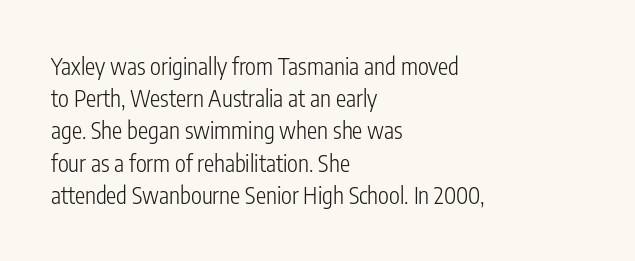
Regarding leading, the lines here are spaced in the standard way. The setting favours the left margin, as ordinary paragraphs usually do. The typeface has the unassuming heft of standard copy or less. The tracking reads as untouched default to a designer's eye. Type without underlining. Vertical strokes here are truly vertical.
